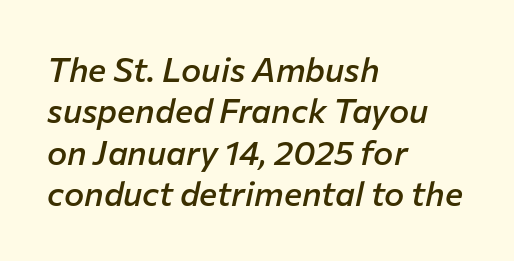
The image shows 34 px semibold type, italic (leaning right); set left-aligned, line spacing 1.22x, normal letter spacing, not underlined; low stroke contrast and a medium x-height.
